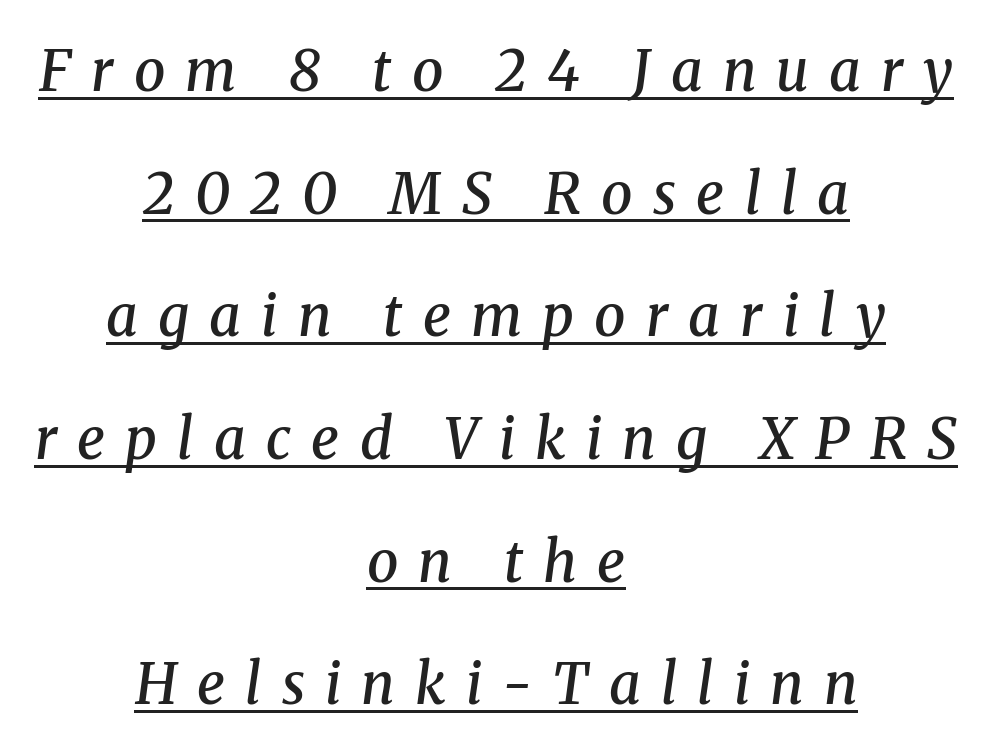
The image shows 56 px semibold serif type, italic (leaning right); set centered, loose line spacing (2.19x), unusually wide letter spacing (+0.36 em), underlined; medium stroke contrast and a medium x-height.
